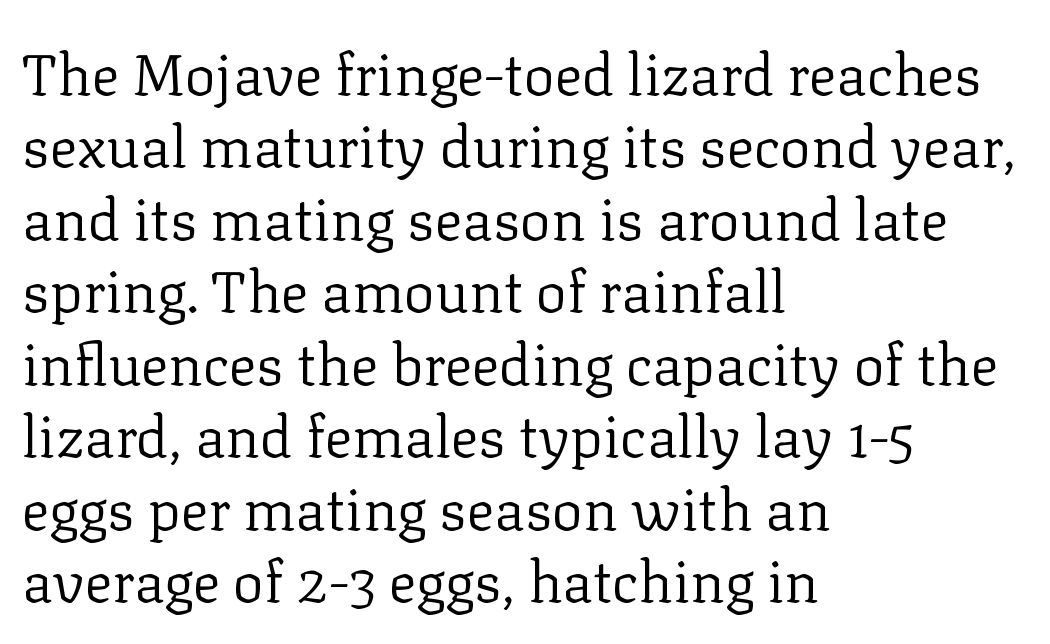
Q: Is the text bold? A: No.
Q: Is the text italic (slanted)? A: No, it is upright.
Q: Is the typeface a serif or a sans-serif typeface? A: Serif.
Q: Is the text underlined? A: No.
Q: How is the paragraph aligned? A: Left-aligned.
Q: Is the spacing between letters normal or unusually wide? A: Normal.
Q: Is the spacing between lines tight, normal or loose? A: Normal.
Q: Width (condensed, normal, or wide)? A: Normal.
Q: Stroke contrast? A: Low.
Q: x-height? A: Medium.
Q: Monospaced? A: No.
